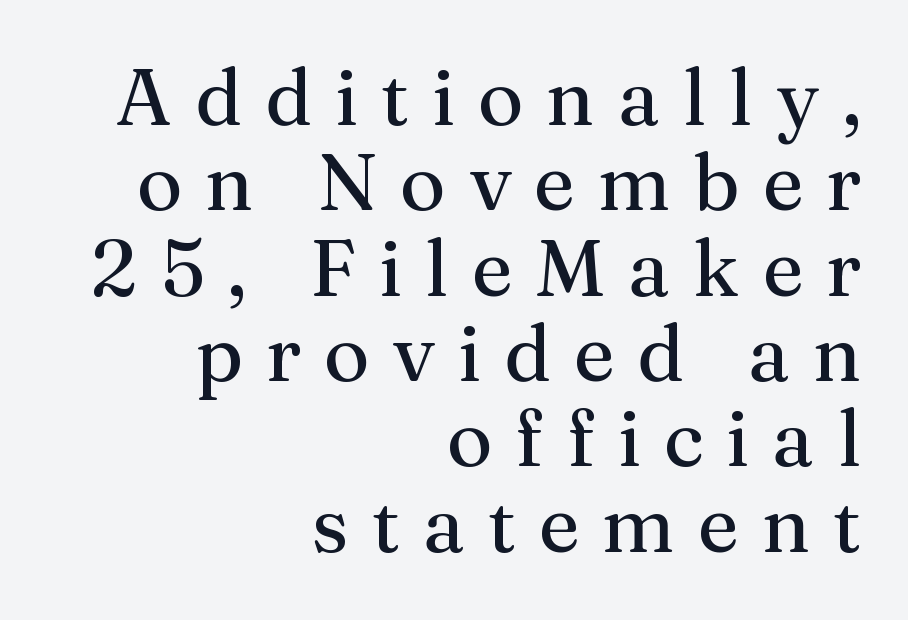
The image shows 79 px regular-weight serif type, upright; set right-aligned, tight line spacing (1.08x), unusually wide letter spacing (+0.29 em), not underlined; medium stroke contrast and a medium x-height.
